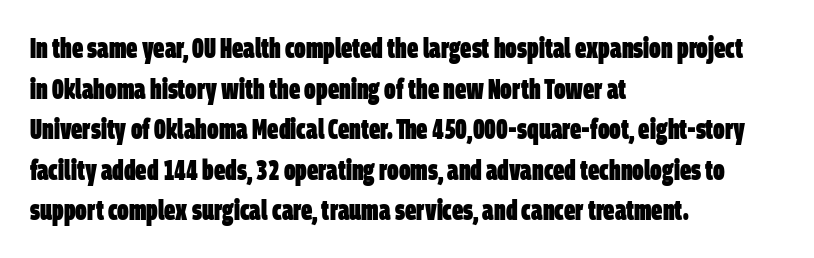
Q: Is the text bold? A: Yes.
Q: Is the typeface a serif or a sans-serif typeface? A: Sans-serif.
Q: Is the text underlined? A: No.
Q: How is the paragraph aligned? A: Left-aligned.
Q: Is the spacing between letters normal or unusually wide? A: Normal.
Q: Is the spacing between lines tight, normal or loose? A: Normal.
Q: Width (condensed, normal, or wide)? A: Condensed.
Q: Stroke contrast? A: Low.
Q: x-height? A: Large.
Q: Monospaced? A: No.
